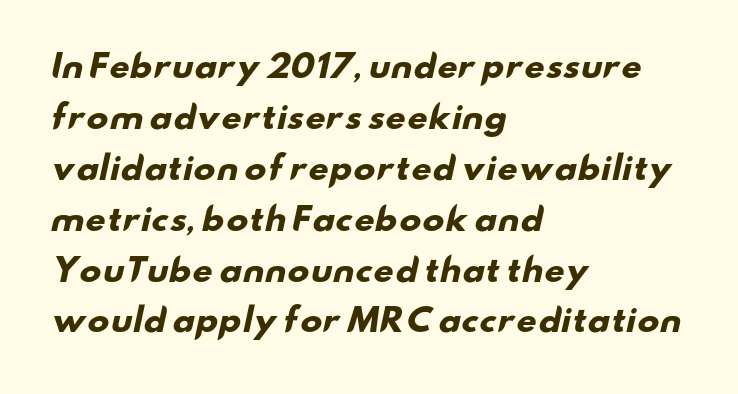
Q: Is the text bold? A: Yes.
Q: Is the typeface a serif or a sans-serif typeface? A: Sans-serif.
Q: Is the text underlined? A: No.
Q: How is the paragraph aligned? A: Left-aligned.
Q: Is the spacing between letters normal or unusually wide? A: Normal.
Q: Is the spacing between lines tight, normal or loose? A: Normal.
Q: Width (condensed, normal, or wide)? A: Wide.
Q: Stroke contrast? A: Low.
Q: x-height? A: Small.
Q: Monospaced? A: No.
